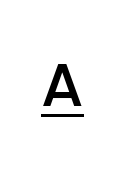
This sample uses expanded letter spacing, leaving extra air between glyphs. A fair bit of extra ink — the face is semibold, not bold. The typesetter has applied underlining to the passage shown. Examine the stroke ends and you'll find no serifs. A typesetter would call this proportional, since set widths differ per character. Ordinary non-slanted type is in use.
